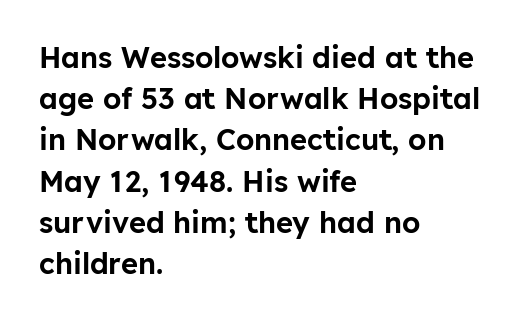
{"serif": "no", "italic": "no", "width": "normal", "stroke_contrast": "low", "x_height": "medium", "monospaced": "no", "underline": "no", "align": "left", "line_spacing": "normal", "line_spacing_ratio": 1.42, "letter_spacing": "normal", "letter_spacing_em": 0.0, "glyph_px": 29}
